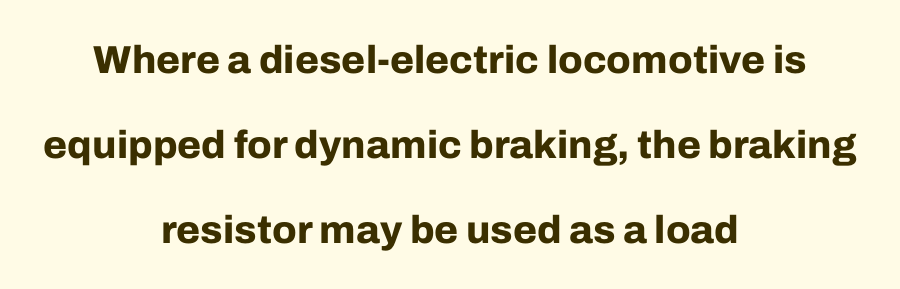
{"serif": "no", "italic": "no", "bold": "yes", "weight": "bold", "width": "normal", "stroke_contrast": "low", "x_height": "medium", "monospaced": "no", "underline": "no", "align": "center", "line_spacing": "loose", "line_spacing_ratio": 2.18, "letter_spacing": "normal", "letter_spacing_em": 0.0, "glyph_px": 39}
